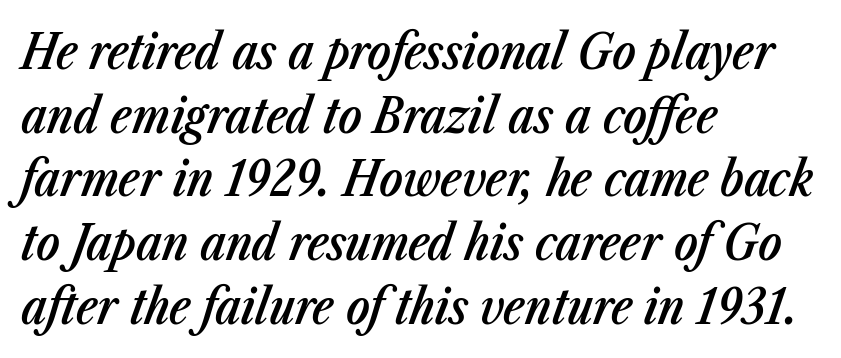
{"italic": "yes", "lean": "right", "slant_degrees": 23, "bold": "semi", "weight": "semibold", "width": "condensed", "stroke_contrast": "low", "x_height": "medium", "monospaced": "no", "underline": "no", "align": "left", "line_spacing": "normal", "line_spacing_ratio": 1.3, "letter_spacing": "normal", "letter_spacing_em": 0.0, "glyph_px": 49}
